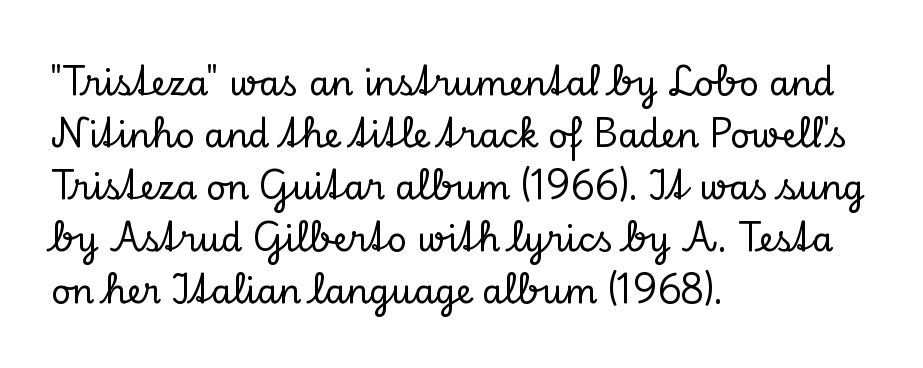
The image shows 34 px text type, upright; set left-aligned, normal line spacing (1.53x), normal letter spacing, not underlined; low stroke contrast and a small x-height.
